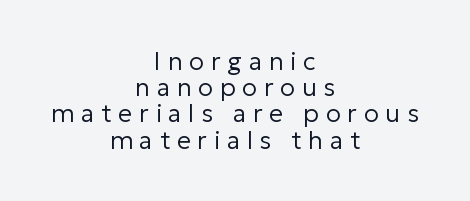
Q: Is the text bold? A: No.
Q: Is the text italic (slanted)? A: No, it is upright.
Q: Is the text underlined? A: No.
Q: How is the paragraph aligned? A: Centered.
Q: Is the spacing between letters normal or unusually wide? A: Unusually wide.
Q: Is the spacing between lines tight, normal or loose? A: Tight.
